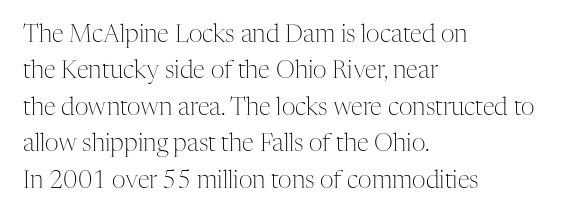
The foot of each line stays bare and open. These lines stack with their left ends in a neat column. Italic: no, the glyphs are upright roman. These lines sit exactly where default settings would place them.
